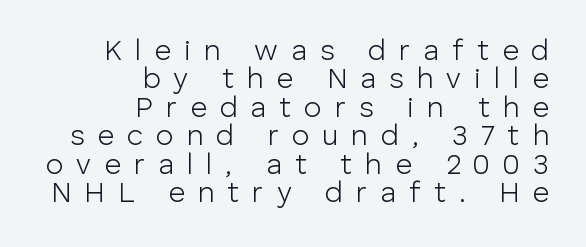
{"serif": "no", "italic": "no", "bold": "no", "weight": "light", "width": "normal", "stroke_contrast": "low", "x_height": "medium", "monospaced": "no", "underline": "no", "align": "right", "line_spacing": "tight", "line_spacing_ratio": 0.98, "letter_spacing": "wide", "letter_spacing_em": 0.45, "glyph_px": 29}
